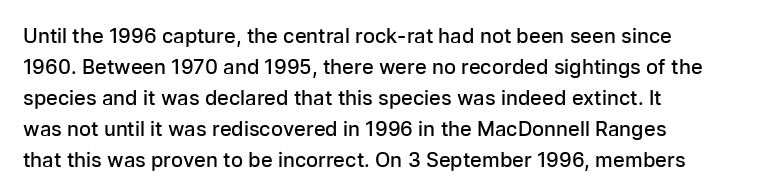
{"italic": "no", "bold": "semi", "underline": "no", "align": "left", "line_spacing": "normal", "line_spacing_ratio": 1.55, "letter_spacing": "normal", "letter_spacing_em": 0.0, "glyph_px": 20}
